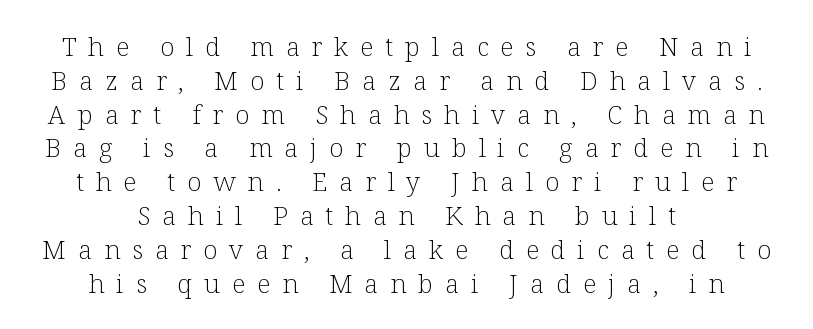
The image shows 26 px text type, upright; set centered, normal line spacing (1.3x), unusually wide letter spacing (+0.46 em), not underlined.
